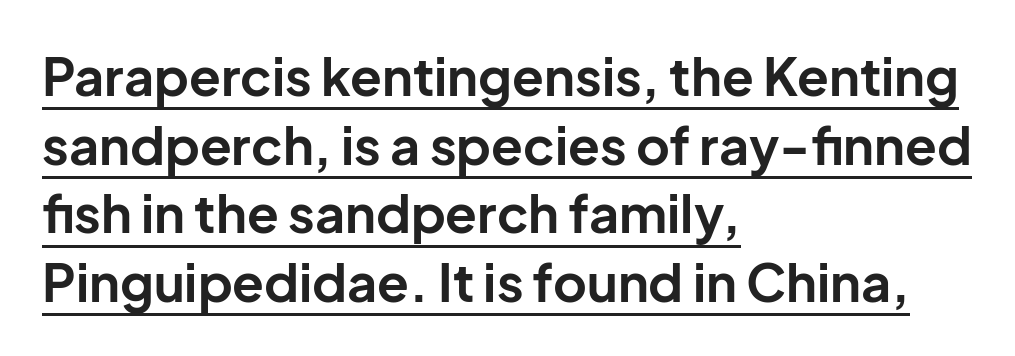
Q: Is the text bold? A: Yes.
Q: Is the text italic (slanted)? A: No, it is upright.
Q: Is the typeface a serif or a sans-serif typeface? A: Sans-serif.
Q: Is the text underlined? A: Yes.
Q: How is the paragraph aligned? A: Left-aligned.
Q: Is the spacing between letters normal or unusually wide? A: Normal.
Q: Is the spacing between lines tight, normal or loose? A: Normal.
Q: Width (condensed, normal, or wide)? A: Normal.
Q: Stroke contrast? A: Low.
Q: x-height? A: Medium.
Q: Monospaced? A: No.
